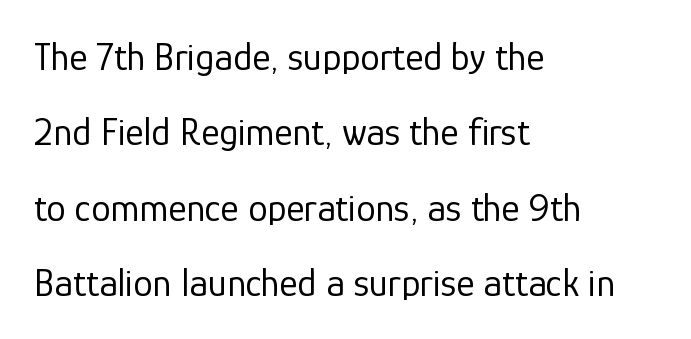
Q: Is the text bold? A: No.
Q: Is the text italic (slanted)? A: No, it is upright.
Q: Is the typeface a serif or a sans-serif typeface? A: Sans-serif.
Q: Is the text underlined? A: No.
Q: How is the paragraph aligned? A: Left-aligned.
Q: Is the spacing between letters normal or unusually wide? A: Normal.
Q: Is the spacing between lines tight, normal or loose? A: Loose.
Q: Width (condensed, normal, or wide)? A: Normal.
Q: Stroke contrast? A: Low.
Q: x-height? A: Medium.
Q: Monospaced? A: No.
